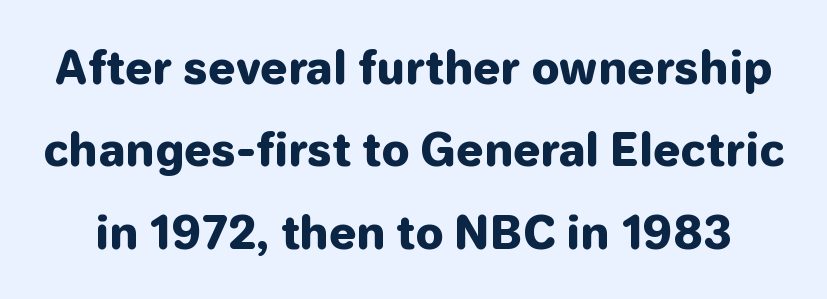
The image shows 44 px heavy sans-serif type, upright; set line spacing 1.87x, normal letter spacing, not underlined; low stroke contrast and a medium x-height.
